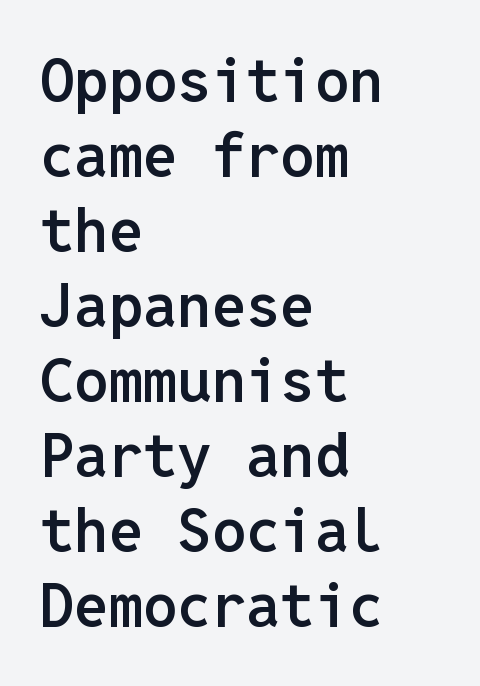
Q: Is the text bold? A: Semi-bold.
Q: Is the text italic (slanted)? A: No, it is upright.
Q: Is the typeface a serif or a sans-serif typeface? A: Sans-serif.
Q: Is the text underlined? A: No.
Q: How is the paragraph aligned? A: Left-aligned.
Q: Is the spacing between letters normal or unusually wide? A: Normal.
Q: Width (condensed, normal, or wide)? A: Normal.
Q: Stroke contrast? A: Low.
Q: x-height? A: Medium.
Q: Monospaced? A: Yes.
